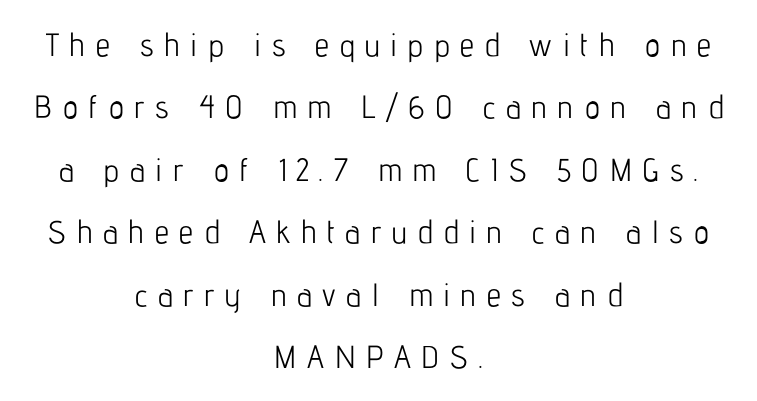
{"serif": "no", "italic": "no", "bold": "no", "weight": "light", "width": "condensed", "stroke_contrast": "low", "x_height": "medium", "monospaced": "no", "underline": "no", "align": "center", "line_spacing": "loose", "line_spacing_ratio": 1.95, "letter_spacing": "wide", "letter_spacing_em": 0.33, "glyph_px": 32}
